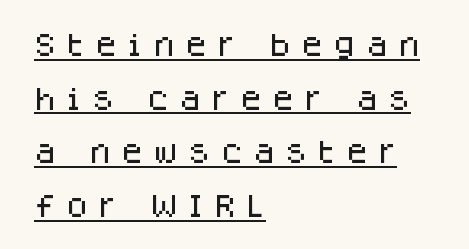
Q: Is the text italic (slanted)? A: No, it is upright.
Q: Is the text underlined? A: Yes.
Q: How is the paragraph aligned? A: Left-aligned.
Q: Is the spacing between letters normal or unusually wide? A: Unusually wide.
Q: Is the spacing between lines tight, normal or loose? A: Loose.
